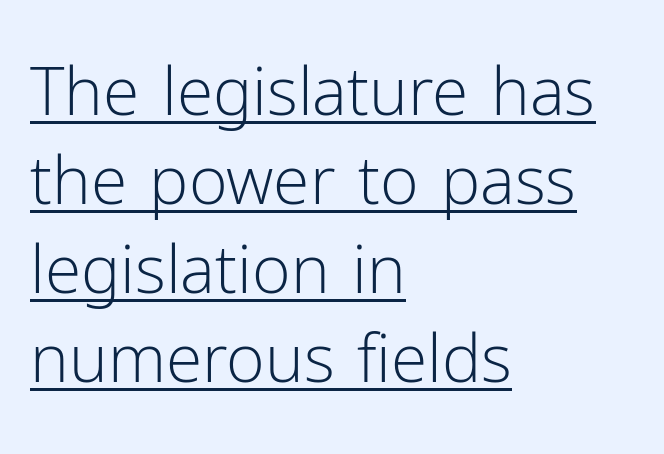
The image shows 66 px light sans-serif type, upright; set left-aligned, normal line spacing (1.35x), normal letter spacing, underlined; low stroke contrast and a medium x-height.
